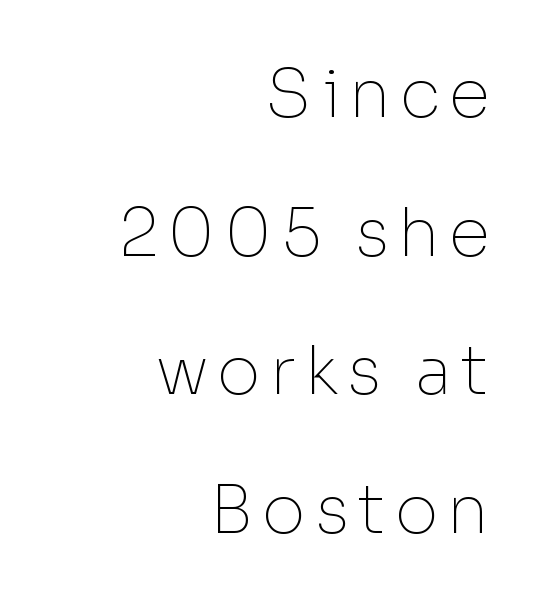
Varying glyph widths throughout — classic text-font behaviour. Notice the wide empty band between every row — that's loose leading. Horizontal alignment here is rightward, an uncommon choice for prose. The strokes carry an ordinary text weight at most. Vertical strokes here are truly vertical. Only glyphs here, with clear space below each row.
